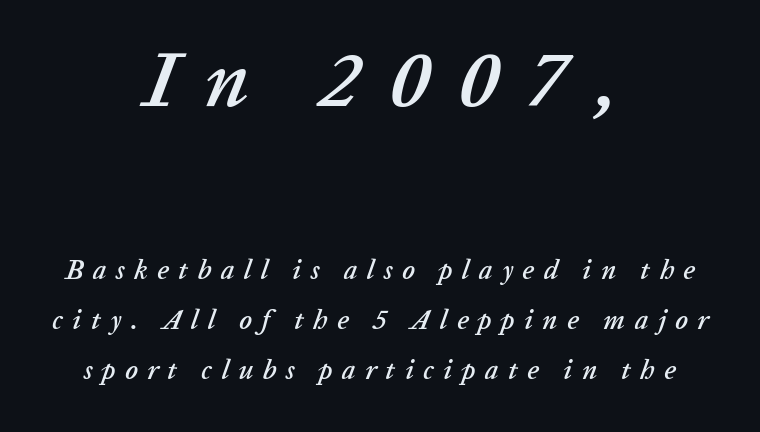
The composition opens big and finishes small. A centered setting, common on invitations and titles, is used for this passage. Looks like regular typesetting: each glyph gets only the width it needs. Caption: expanded tracking, letters set apart. The strip under each line holds only bare page. In terms of posture, this sample is oblique.
